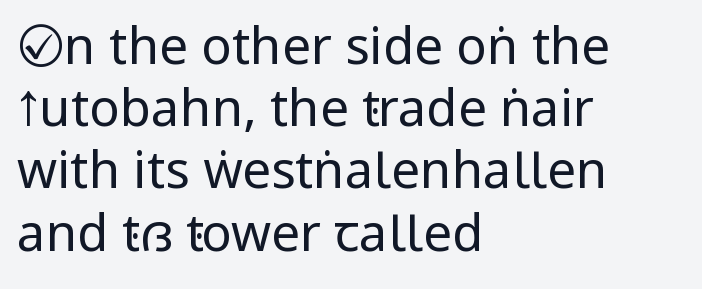
Q: Is the text bold? A: No.
Q: Is the text italic (slanted)? A: No, it is upright.
Q: Is the typeface a serif or a sans-serif typeface? A: Sans-serif.
Q: Is the text underlined? A: No.
Q: How is the paragraph aligned? A: Left-aligned.
Q: Is the spacing between letters normal or unusually wide? A: Normal.
Q: Width (condensed, normal, or wide)? A: Condensed.
Q: Stroke contrast? A: Low.
Q: x-height? A: Large.
Q: Monospaced? A: No.
